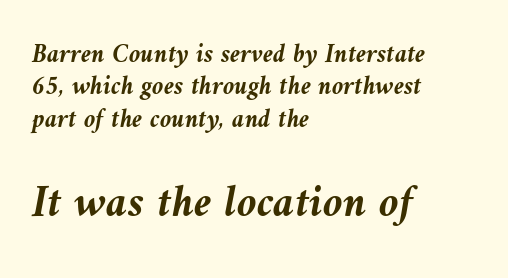
Q: Is the text bold? A: Yes.
Q: Is the text italic (slanted)? A: Yes, it leans left by about 9 degrees.
Q: Is the text underlined? A: No.
Q: How is the paragraph aligned? A: Left-aligned.
Q: Is the spacing between letters normal or unusually wide? A: Normal.
Q: Is the spacing between lines tight, normal or loose? A: Normal.
Q: Which block of text is set in a larger size, the first (top) or the second (bottom)? A: The second (bottom) one.
Q: Width (condensed, normal, or wide)? A: Normal.
Q: Stroke contrast? A: Medium.
Q: x-height? A: Medium.
Q: Monospaced? A: No.
